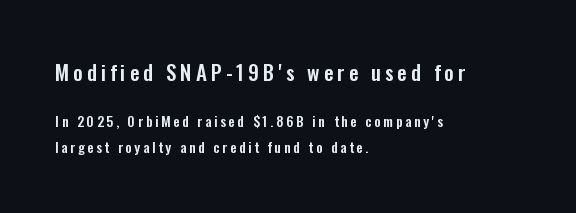
{"italic": "no", "underline": "no", "align": "left", "line_spacing_ratio": 1.83, "larger_block": "first", "size_ratio": 1.5, "glyph_px": 21}
